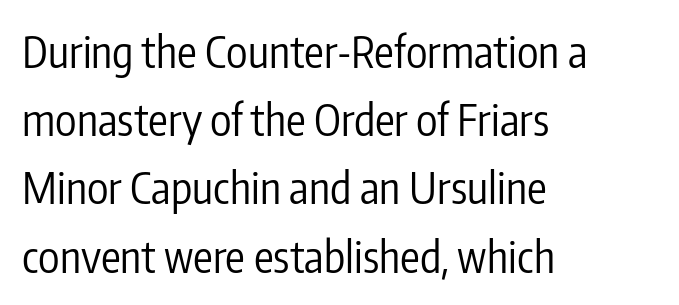
What's the leading like? Ordinary, nothing unusual. Note the varied advance widths — an 'i' is clearly narrower than an 'm'. The letterforms sit shoulder to shoulder at normal distance. These lines are composed in type without serifs. Heaviness? Minimal to ordinary, like unemphasized prose. Descender tails drop into unmarked territory.
